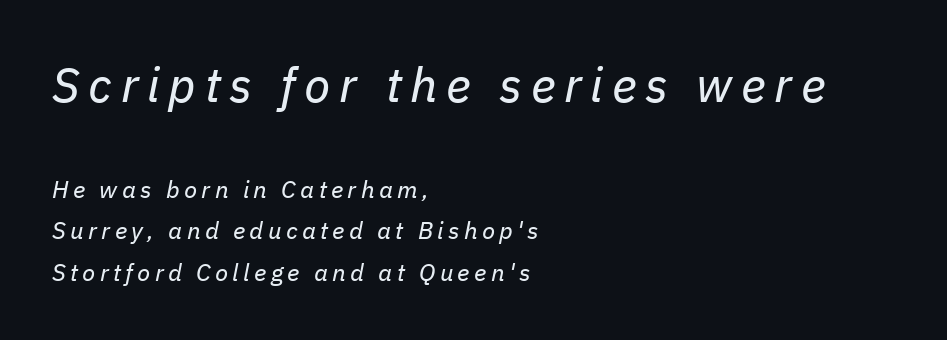
Q: Is the text bold? A: No.
Q: Is the text italic (slanted)? A: Yes, it leans right by about 11 degrees.
Q: Is the text underlined? A: No.
Q: How is the paragraph aligned? A: Left-aligned.
Q: Which block of text is set in a larger size, the first (top) or the second (bottom)? A: The first (top) one.
Q: Width (condensed, normal, or wide)? A: Normal.
Q: Stroke contrast? A: Low.
Q: x-height? A: Medium.
Q: Monospaced? A: No.
